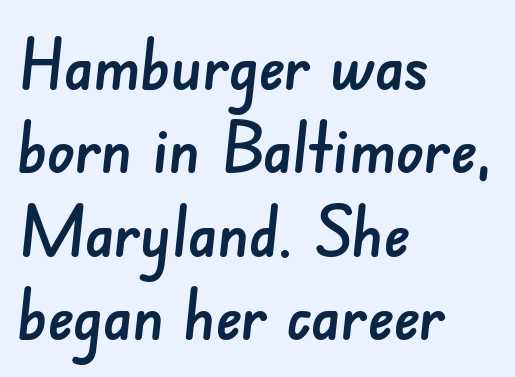
Q: Is the typeface a serif or a sans-serif typeface? A: Sans-serif.
Q: Is the text underlined? A: No.
Q: How is the paragraph aligned? A: Left-aligned.
Q: Is the spacing between letters normal or unusually wide? A: Normal.
Q: Width (condensed, normal, or wide)? A: Normal.
Q: Stroke contrast? A: Low.
Q: x-height? A: Small.
Q: Monospaced? A: No.
